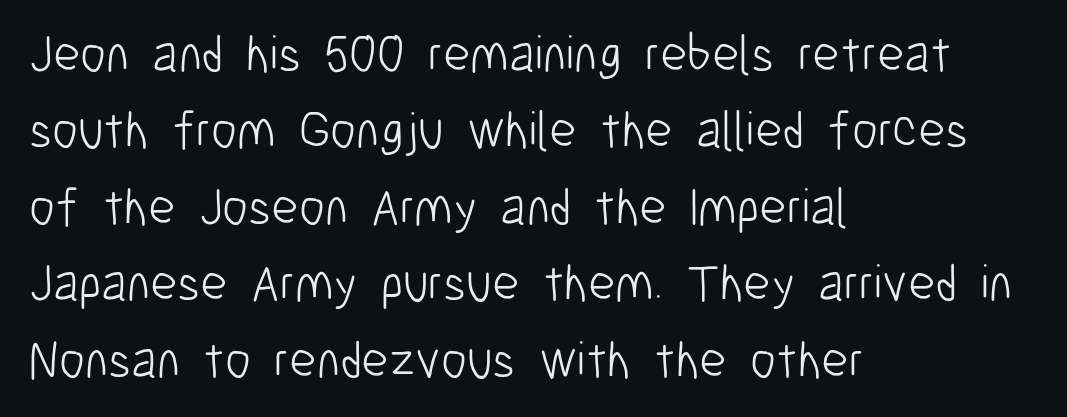
The image shows 52 px light, condensed sans-serif type, upright; set left-aligned, normal line spacing (1.47x), normal letter spacing, not underlined; low stroke contrast and a medium x-height.
